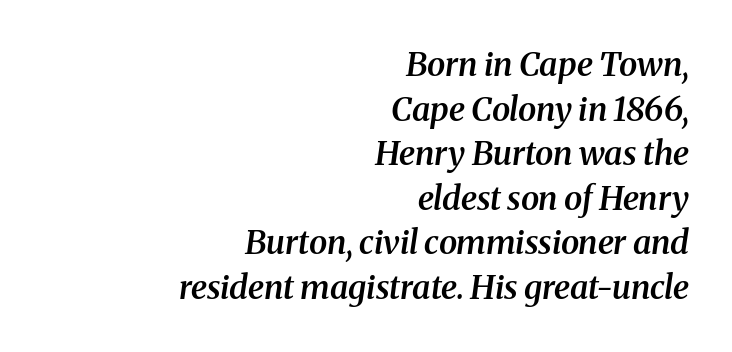
The image shows 33 px semibold serif type, italic (leaning right); set right-aligned, normal line spacing (1.35x), normal letter spacing, not underlined; medium stroke contrast and a medium x-height.
